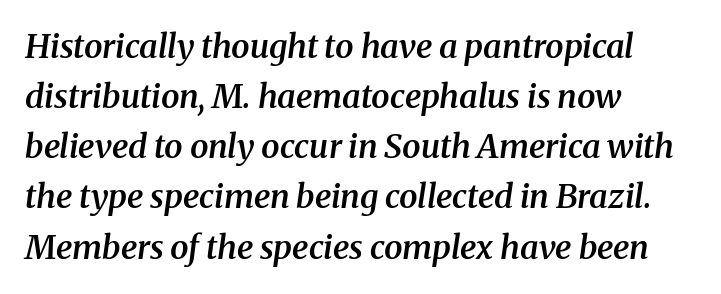
Set as a demibold, roughly 600 on the weight scale. Whoever set this chose a conventional vertical rhythm. The typesetter chose a ragged-right arrangement here. Does extra space separate the letters? No, they use regular spacing.
